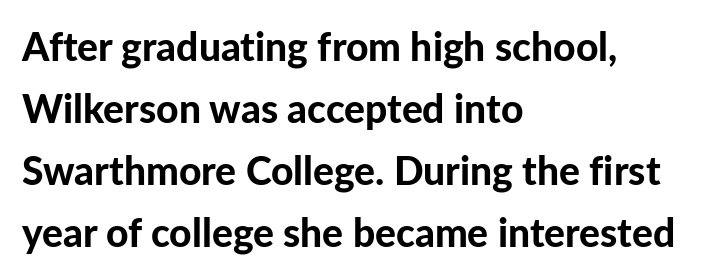
What stands out about the letter spacing? Nothing — it is the standard amount. The rendering shows plain stroke endings on the letterforms — a sans-serif design. Notice how the stems are strictly vertical — no italics here. Notice how thick the strokes are: this is what a full bold looks like. The space between consecutive lines is moderate.
